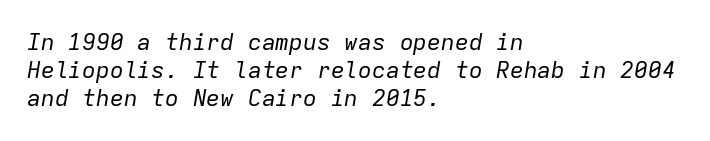
{"italic": "yes", "lean": "right", "slant_degrees": 9, "bold": "no", "underline": "no", "align": "left", "line_spacing_ratio": 1.22, "letter_spacing": "normal", "letter_spacing_em": 0.0, "glyph_px": 23}
